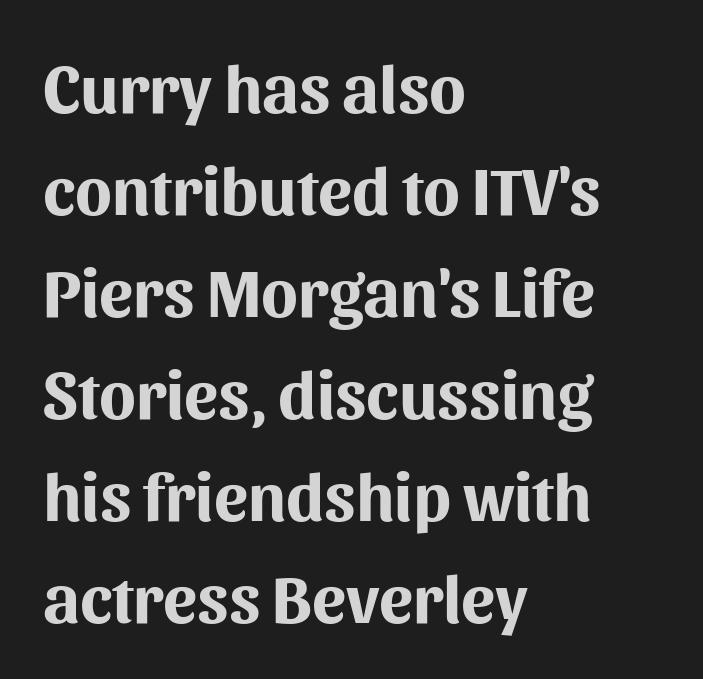
Q: Is the text bold? A: Yes.
Q: Is the text italic (slanted)? A: No, it is upright.
Q: Is the typeface a serif or a sans-serif typeface? A: Sans-serif.
Q: Is the text underlined? A: No.
Q: How is the paragraph aligned? A: Left-aligned.
Q: Is the spacing between letters normal or unusually wide? A: Normal.
Q: Is the spacing between lines tight, normal or loose? A: Normal.
Q: Width (condensed, normal, or wide)? A: Normal.
Q: Stroke contrast? A: Medium.
Q: x-height? A: Medium.
Q: Monospaced? A: No.
